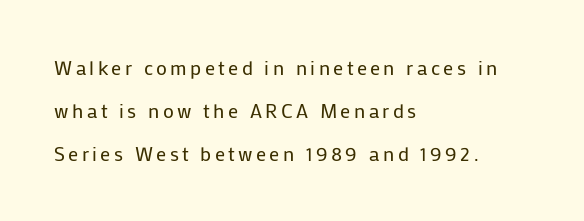
The image shows 20 px text type, upright; set left-aligned, loose line spacing (2.15x), not underlined.
